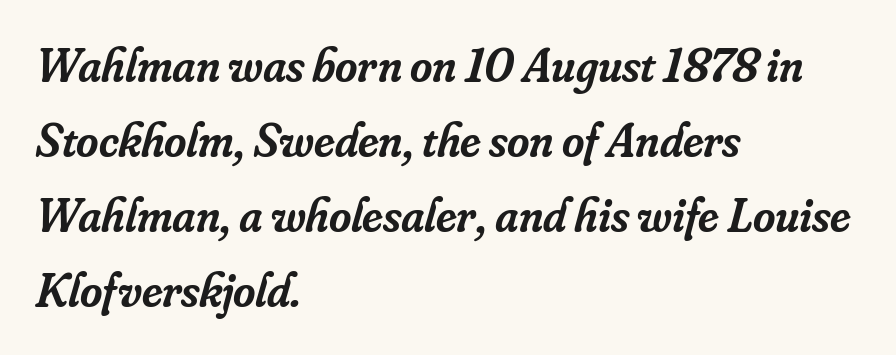
Observe the ordinary spacing: letters are neighbours, not strangers. Line spacing here is normal. Descender tails drop into unmarked territory. Layout note: lines flush left. This is the in-between weight designers call semibold or demi.
